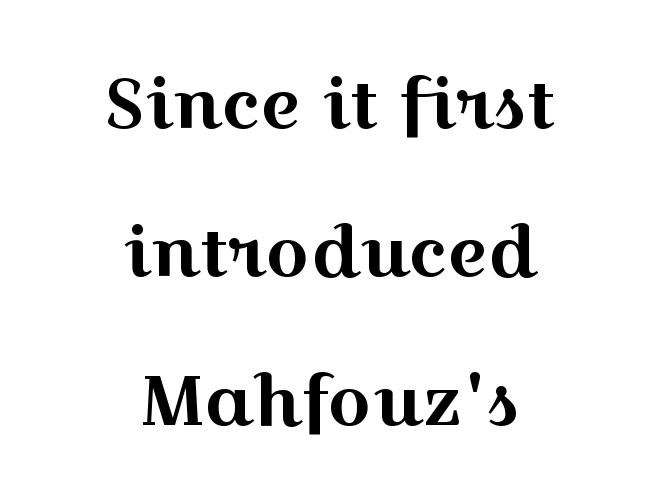
Rows of type keep a wide berth in the vertical direction. Horizontally, the lines are justified to the midpoint only. The specimen reads as upright at a glance. The text was rendered using a seriffed face with decorative stroke endings. Varying glyph widths throughout — classic text-font behaviour.
